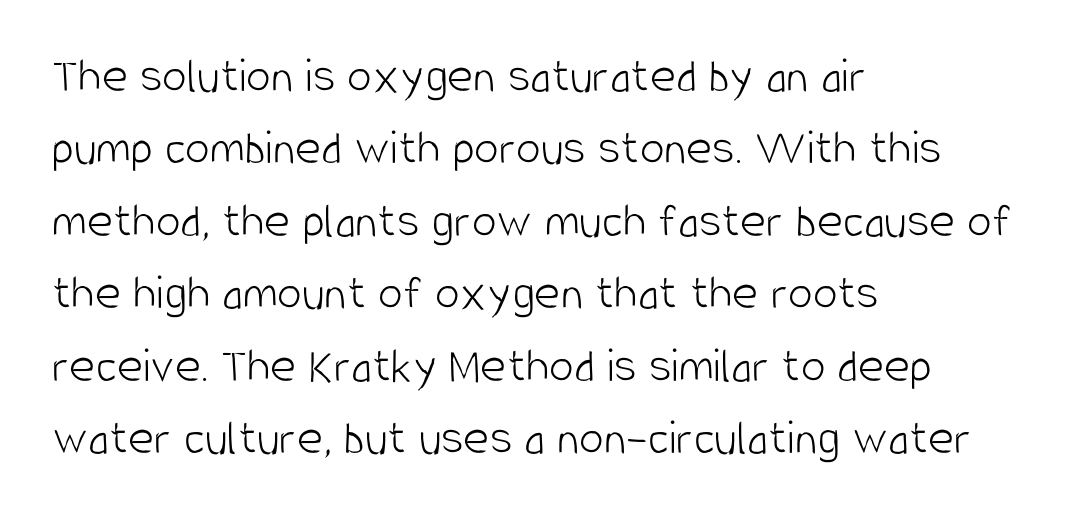
Q: Is the text bold? A: No.
Q: Is the text italic (slanted)? A: No, it is upright.
Q: Is the typeface a serif or a sans-serif typeface? A: Sans-serif.
Q: Is the text underlined? A: No.
Q: How is the paragraph aligned? A: Left-aligned.
Q: Is the spacing between letters normal or unusually wide? A: Normal.
Q: Is the spacing between lines tight, normal or loose? A: Normal.
Q: Width (condensed, normal, or wide)? A: Condensed.
Q: Stroke contrast? A: Low.
Q: x-height? A: Large.
Q: Monospaced? A: No.
